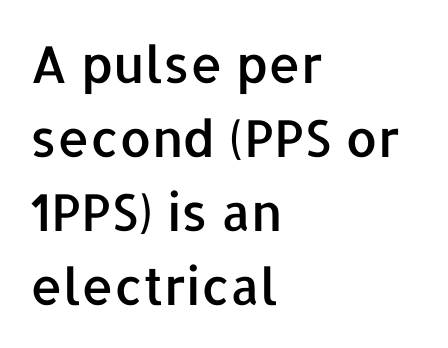
Q: Is the text italic (slanted)? A: No, it is upright.
Q: Is the typeface a serif or a sans-serif typeface? A: Sans-serif.
Q: Is the text underlined? A: No.
Q: How is the paragraph aligned? A: Left-aligned.
Q: Is the spacing between letters normal or unusually wide? A: Normal.
Q: Is the spacing between lines tight, normal or loose? A: Normal.
Q: Width (condensed, normal, or wide)? A: Normal.
Q: Stroke contrast? A: Low.
Q: x-height? A: Medium.
Q: Monospaced? A: No.
